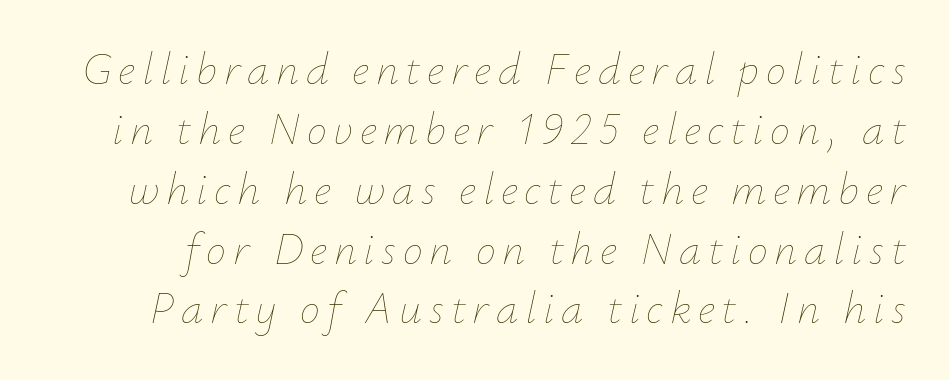
{"italic": "yes", "lean": "right", "slant_degrees": 12, "bold": "no", "weight": "thin", "width": "normal", "stroke_contrast": "low", "x_height": "small", "monospaced": "no", "underline": "no", "line_spacing": "normal", "line_spacing_ratio": 1.33, "glyph_px": 45}
